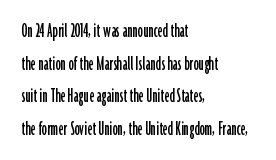
Q: Is the text italic (slanted)? A: No, it is upright.
Q: Is the text underlined? A: No.
Q: How is the paragraph aligned? A: Left-aligned.
Q: Is the spacing between letters normal or unusually wide? A: Normal.
Q: Is the spacing between lines tight, normal or loose? A: Normal.
